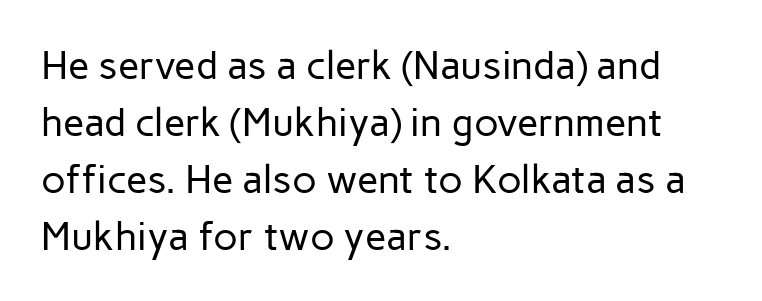
Letters have the restrained weight of plain body copy at most. Between one letter and the next there's only the usual sliver of space. In terms of letterform style, serifs are entirely absent. Horizontally, the lines are justified to the leading edge only. A typesetter would mark this as roman, not italic. Anything drawn beneath the words? Only blank space.
